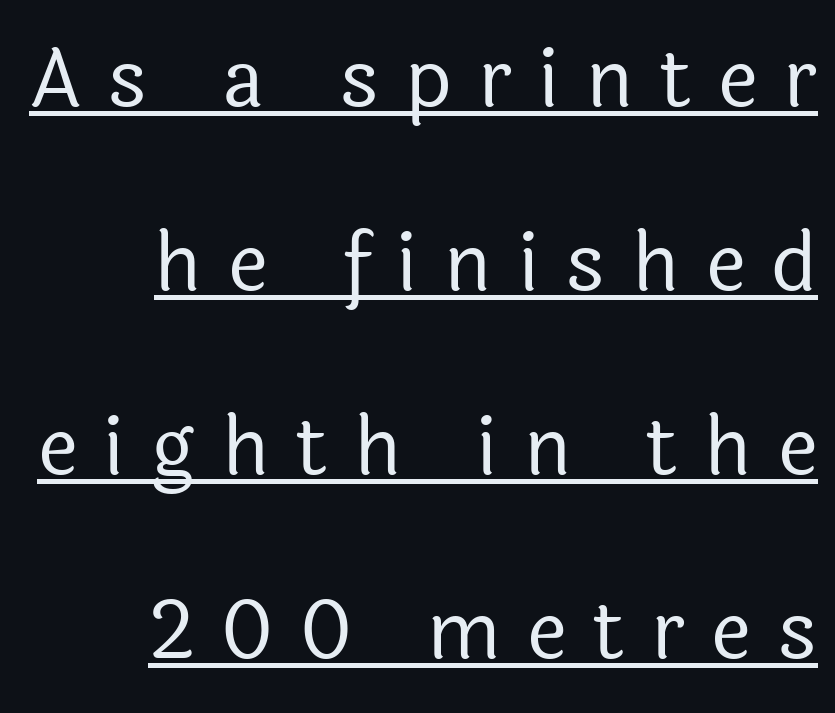
{"serif": "no", "italic": "no", "bold": "no", "weight": "regular", "width": "normal", "x_height": "medium", "monospaced": "no", "underline": "yes", "align": "right", "line_spacing": "loose", "line_spacing_ratio": 2.3, "letter_spacing": "wide", "letter_spacing_em": 0.33, "glyph_px": 80}
